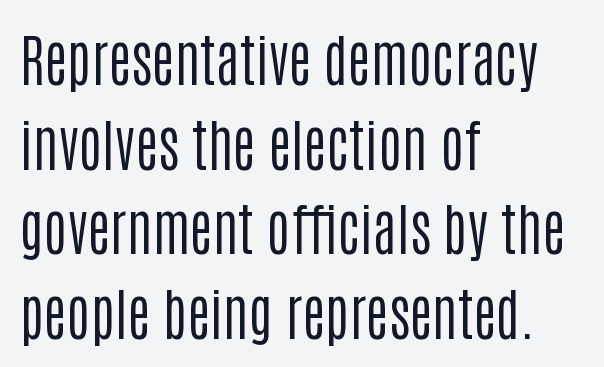
The font's upright variant was chosen for this text. Spacing verdict: proportional, widths tailored to each character. Descenders hang freely into open space. Leading: standard. Short and long lines alike share a common starting point at left.
